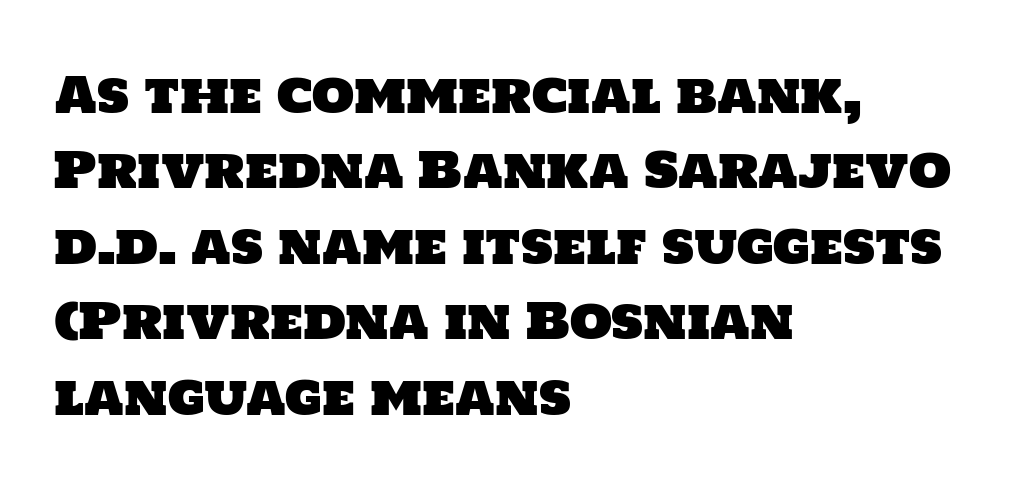
Q: Is the typeface a serif or a sans-serif typeface? A: Sans-serif.
Q: Is the text underlined? A: No.
Q: How is the paragraph aligned? A: Left-aligned.
Q: Is the spacing between letters normal or unusually wide? A: Normal.
Q: Is the spacing between lines tight, normal or loose? A: Normal.
Q: Width (condensed, normal, or wide)? A: Normal.
Q: Stroke contrast? A: Low.
Q: x-height? A: Large.
Q: Monospaced? A: No.
